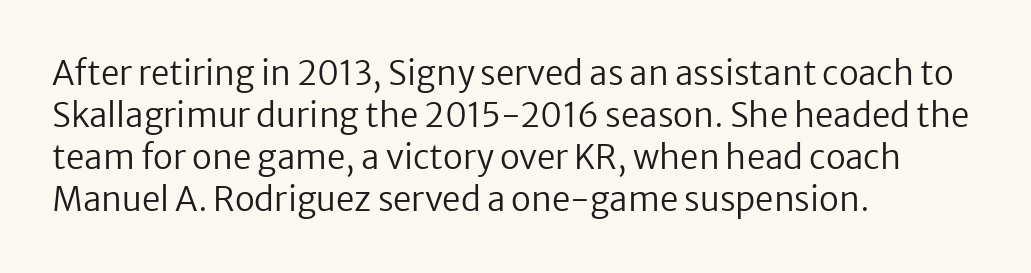
The image shows 33 px regular-weight sans-serif type, upright; set left-aligned, normal line spacing (1.27x), normal letter spacing, not underlined; low stroke contrast and a medium x-height.
